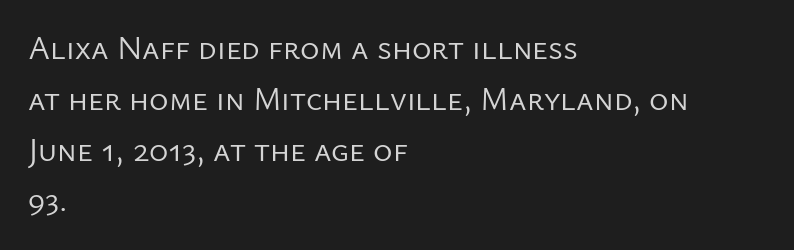
{"serif": "no", "italic": "no", "bold": "no", "weight": "regular", "width": "normal", "stroke_contrast": "low", "x_height": "medium", "monospaced": "no", "underline": "no", "align": "left", "line_spacing": "normal", "line_spacing_ratio": 1.54, "letter_spacing": "normal", "letter_spacing_em": 0.0, "glyph_px": 33}
